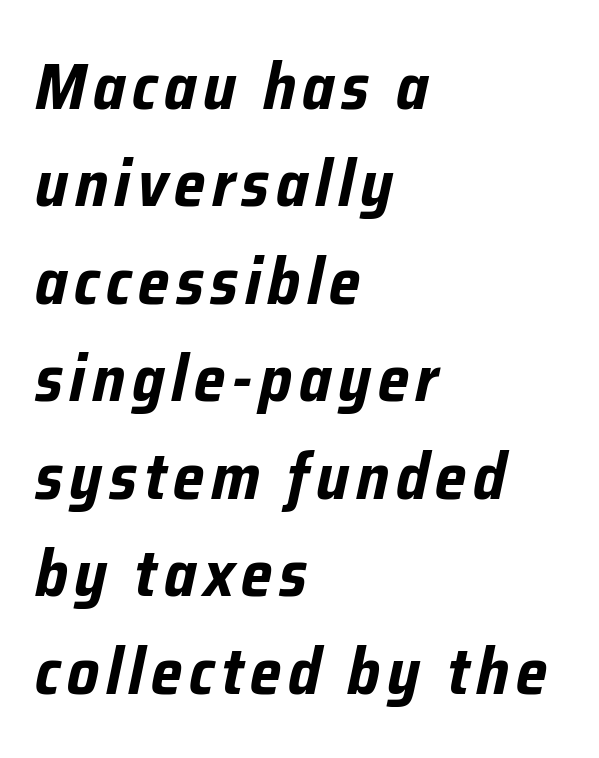
Q: Is the text bold? A: Yes.
Q: Is the text italic (slanted)? A: Yes, it leans right by about 12 degrees.
Q: Is the text underlined? A: No.
Q: How is the paragraph aligned? A: Left-aligned.
Q: Is the spacing between lines tight, normal or loose? A: Normal.
Q: Width (condensed, normal, or wide)? A: Condensed.
Q: Stroke contrast? A: Low.
Q: x-height? A: Medium.
Q: Monospaced? A: No.
